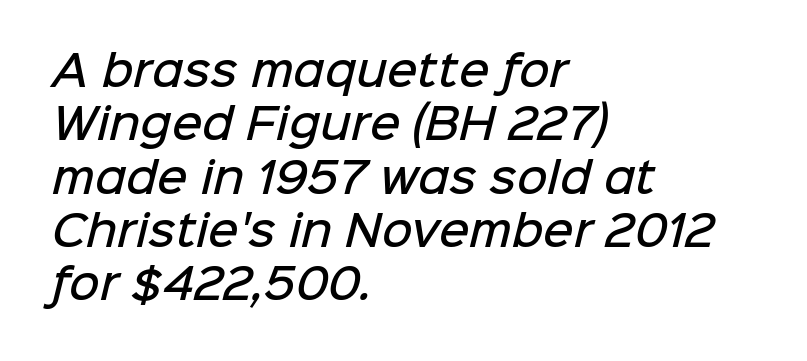
Q: Is the text bold? A: Semi-bold.
Q: Is the typeface a serif or a sans-serif typeface? A: Sans-serif.
Q: Is the text underlined? A: No.
Q: How is the paragraph aligned? A: Left-aligned.
Q: Is the spacing between letters normal or unusually wide? A: Normal.
Q: Is the spacing between lines tight, normal or loose? A: Normal.
Q: Width (condensed, normal, or wide)? A: Normal.
Q: Stroke contrast? A: Low.
Q: x-height? A: Medium.
Q: Monospaced? A: No.
